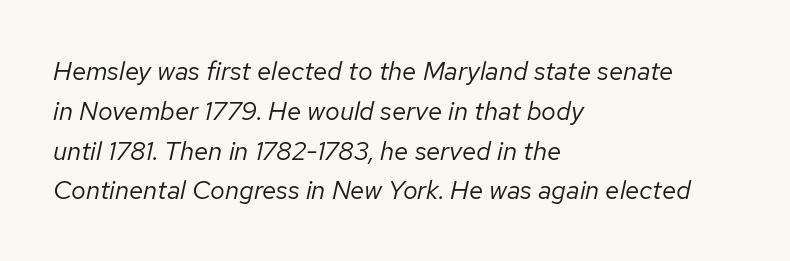
{"italic": "yes", "lean": "right", "slant_degrees": 12, "bold": "no", "underline": "no", "align": "left", "line_spacing": "normal", "line_spacing_ratio": 1.53, "letter_spacing": "normal", "letter_spacing_em": 0.0, "glyph_px": 26}
